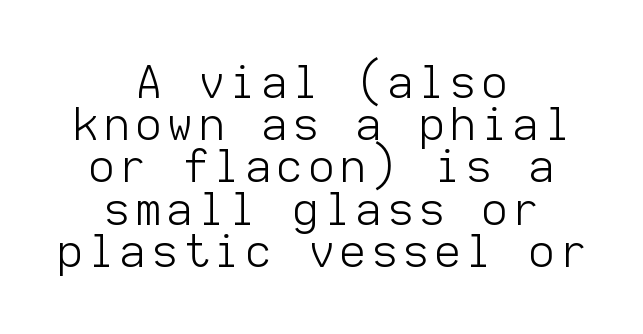
Stroke terminals: plain, sans-serif. These lines stack symmetrically, like a column narrowing and widening about its center. Note the uniform advance width — an 'i' takes as much space as an 'm'. Ascenders rise straight up at ninety degrees.
